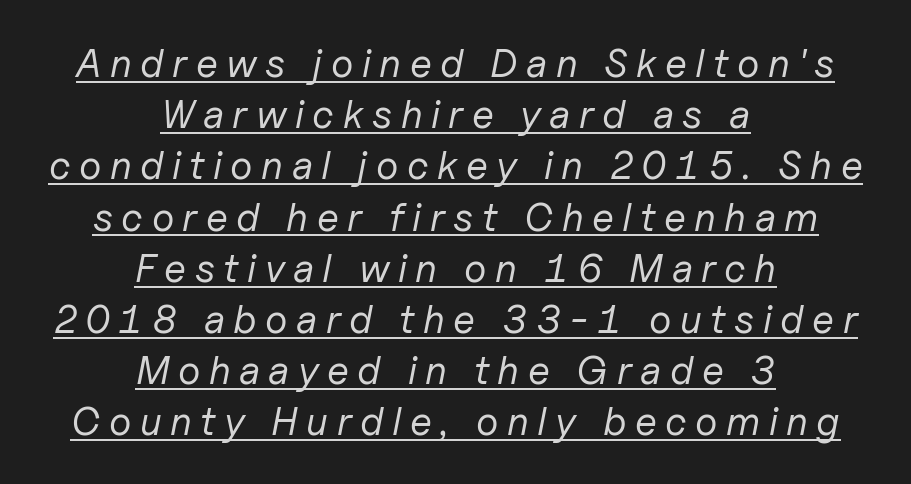
Q: Is the text bold? A: No.
Q: Is the text italic (slanted)? A: Yes, it leans right by about 11 degrees.
Q: Is the text underlined? A: Yes.
Q: How is the paragraph aligned? A: Centered.
Q: Is the spacing between letters normal or unusually wide? A: Unusually wide.
Q: Is the spacing between lines tight, normal or loose? A: Normal.
Q: Width (condensed, normal, or wide)? A: Normal.
Q: Stroke contrast? A: Low.
Q: x-height? A: Medium.
Q: Monospaced? A: No.
